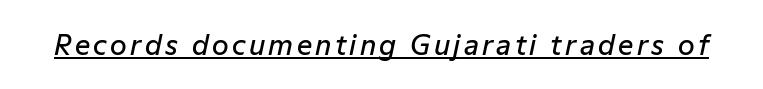
The image shows 27 px text type, italic (leaning right); set underlined.
